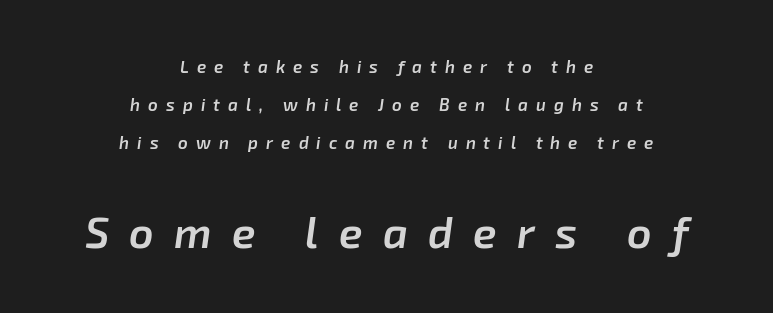
The image shows 43 px semibold type, italic (leaning right); set centered, loose line spacing (2.25x), unusually wide letter spacing (+0.47 em), not underlined; the second (bottom) block is 2.53x larger; low stroke contrast and a medium x-height.
